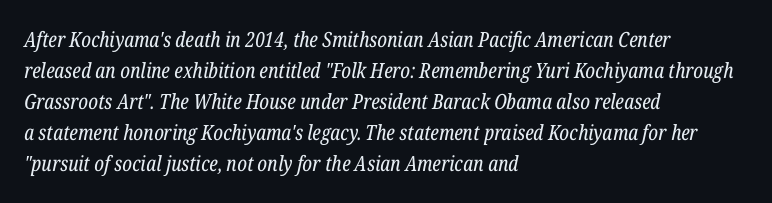
{"italic": "yes", "lean": "right", "slant_degrees": 12, "bold": "no", "underline": "no", "align": "left", "line_spacing": "normal", "line_spacing_ratio": 1.48, "letter_spacing": "normal", "letter_spacing_em": 0.0, "glyph_px": 21}
